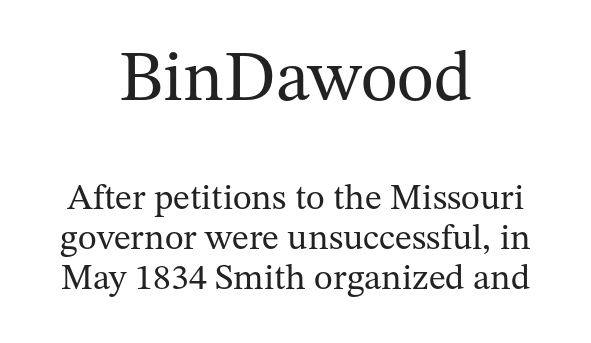
Q: Is the text bold? A: No.
Q: Is the text italic (slanted)? A: No, it is upright.
Q: Is the typeface a serif or a sans-serif typeface? A: Serif.
Q: Is the text underlined? A: No.
Q: How is the paragraph aligned? A: Centered.
Q: Is the spacing between letters normal or unusually wide? A: Normal.
Q: Is the spacing between lines tight, normal or loose? A: Tight.
Q: Which block of text is set in a larger size, the first (top) or the second (bottom)? A: The first (top) one.
Q: Width (condensed, normal, or wide)? A: Normal.
Q: Stroke contrast? A: Medium.
Q: x-height? A: Medium.
Q: Monospaced? A: No.
